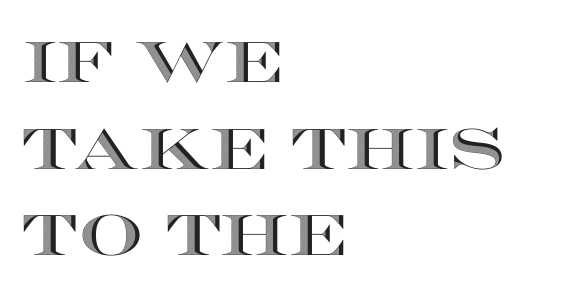
{"italic": "no", "width": "wide", "x_height": "large", "monospaced": "no", "underline": "no", "align": "left", "line_spacing": "normal", "line_spacing_ratio": 1.52, "letter_spacing": "normal", "letter_spacing_em": 0.0, "glyph_px": 57}
